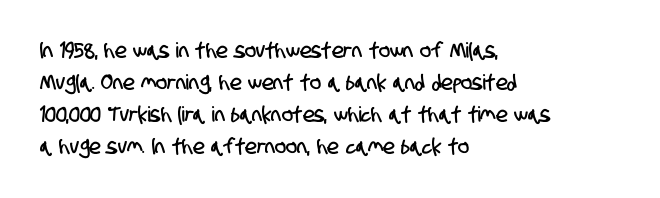
{"underline": "no", "align": "left", "line_spacing": "normal", "line_spacing_ratio": 1.52, "letter_spacing": "normal", "letter_spacing_em": 0.0, "glyph_px": 21}
